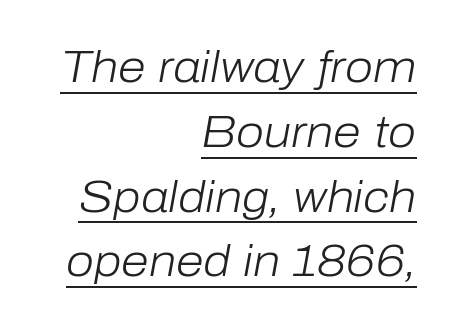
The image shows 45 px light type, italic (leaning right); set right-aligned, normal line spacing (1.44x), normal letter spacing, underlined; low stroke contrast and a medium x-height.
